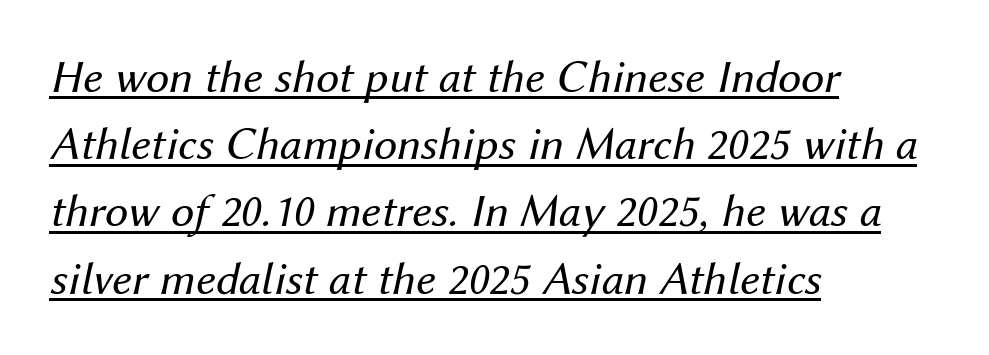
Q: Is the text bold? A: No.
Q: Is the text italic (slanted)? A: Yes, it leans right by about 12 degrees.
Q: Is the text underlined? A: Yes.
Q: How is the paragraph aligned? A: Left-aligned.
Q: Is the spacing between letters normal or unusually wide? A: Normal.
Q: Is the spacing between lines tight, normal or loose? A: Normal.
Q: Width (condensed, normal, or wide)? A: Normal.
Q: Stroke contrast? A: Medium.
Q: x-height? A: Medium.
Q: Monospaced? A: No.
